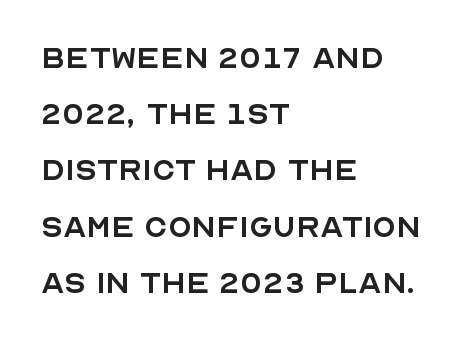
The image shows 38 px regular-weight sans-serif type, upright; set left-aligned, normal line spacing (1.48x), normal letter spacing, not underlined; a large x-height.
